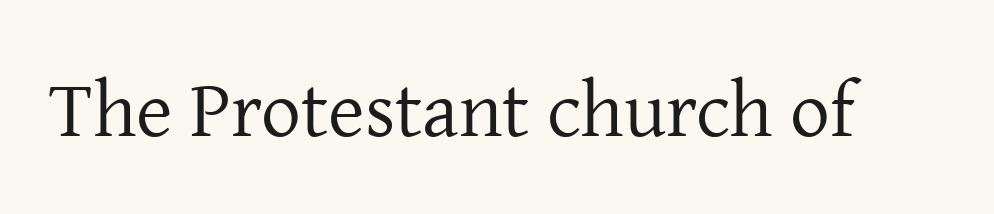
Q: Is the text bold? A: No.
Q: Is the text italic (slanted)? A: No, it is upright.
Q: Is the typeface a serif or a sans-serif typeface? A: Serif.
Q: Is the text underlined? A: No.
Q: Is the spacing between letters normal or unusually wide? A: Normal.
Q: Width (condensed, normal, or wide)? A: Normal.
Q: Stroke contrast? A: Low.
Q: x-height? A: Medium.
Q: Monospaced? A: No.
